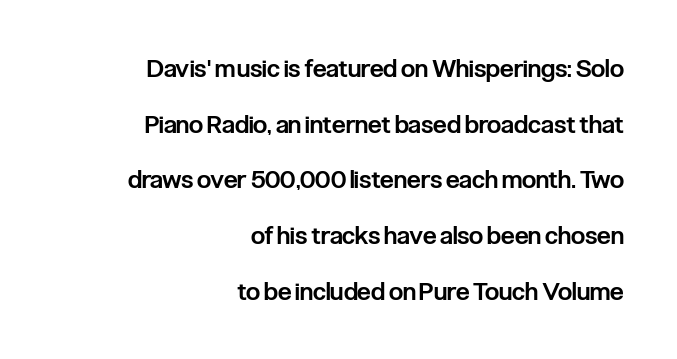
The image shows 25 px text type, upright; set right-aligned, loose line spacing (2.23x), normal letter spacing, not underlined.
